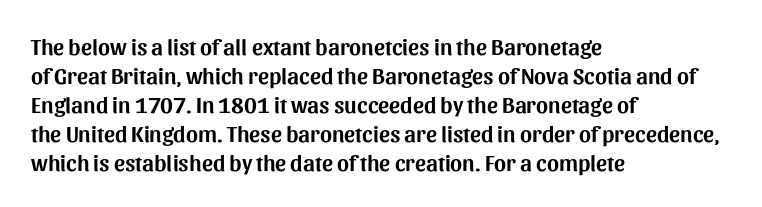
Q: Is the text italic (slanted)? A: No, it is upright.
Q: Is the text underlined? A: No.
Q: How is the paragraph aligned? A: Left-aligned.
Q: Is the spacing between letters normal or unusually wide? A: Normal.
Q: Is the spacing between lines tight, normal or loose? A: Normal.
